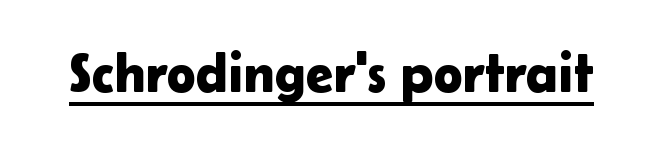
Students, observe the line beneath the letters — that is underlining. You can tell from the bare stems that sans-serif type was used. The rendering keeps characters at their native spacing. A typesetter would call this proportional, since set widths differ per character. Style check: upright.
